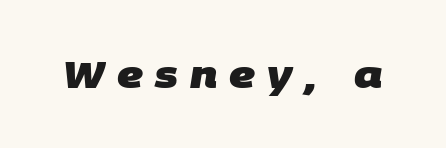
Q: Is the text bold? A: Yes.
Q: Is the typeface a serif or a sans-serif typeface? A: Sans-serif.
Q: Is the text underlined? A: No.
Q: Is the spacing between letters normal or unusually wide? A: Unusually wide.
Q: Width (condensed, normal, or wide)? A: Normal.
Q: Stroke contrast? A: Low.
Q: x-height? A: Large.
Q: Monospaced? A: No.
